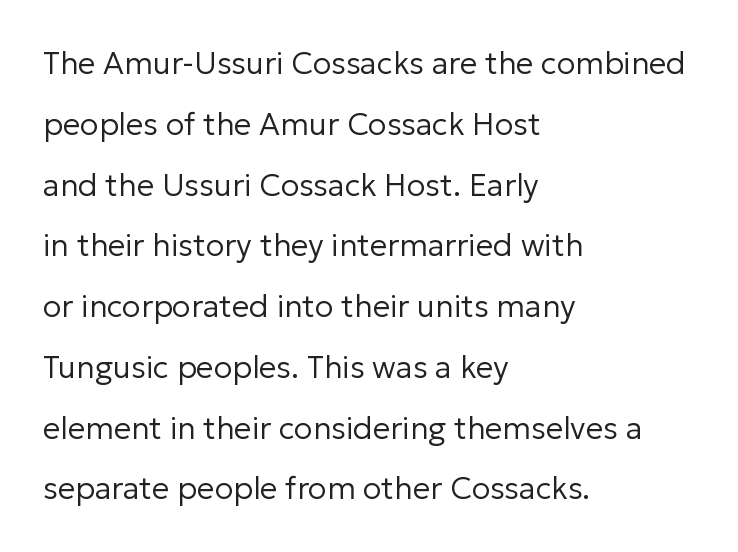
The image shows 31 px regular-weight sans-serif type, upright; set left-aligned, loose line spacing (1.96x), normal letter spacing, not underlined; low stroke contrast and a medium x-height.
